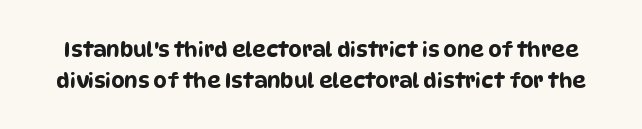
{"underline": "no", "line_spacing": "normal", "line_spacing_ratio": 1.46, "letter_spacing": "normal", "letter_spacing_em": 0.0, "glyph_px": 21}
